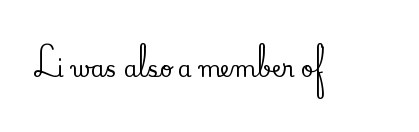
Tall strokes in this sample are plumb rather than angled. Short note: letters normally spaced. Lines of text with bare space underneath.
